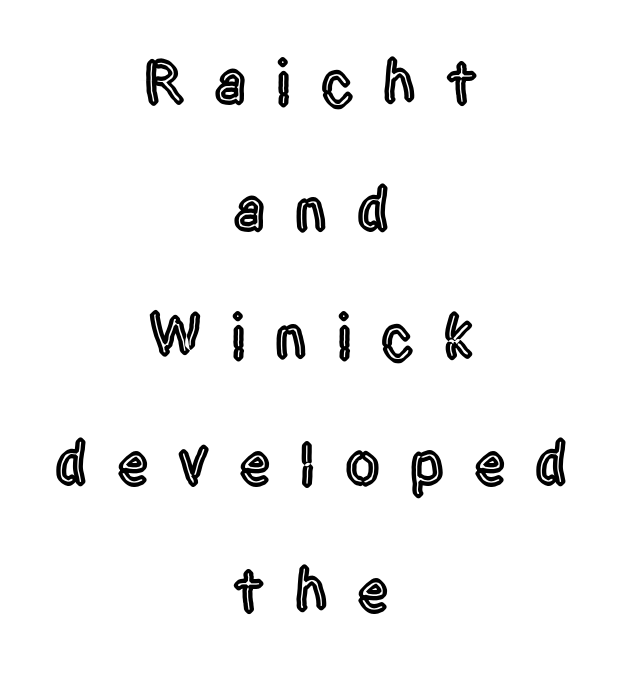
I'd call this a sans setting — the letters go barefoot. The letters advance in unequal steps, a hallmark of proportional type. The horizontal fit of the characters is loose and conspicuously gappy. Descender tails drop into unmarked territory. You could fit nearly another row in the gap between these rows.
